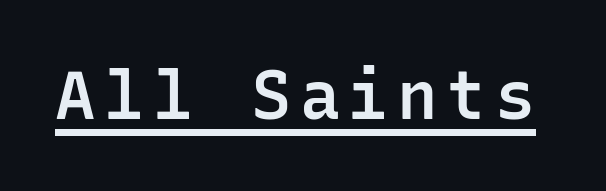
{"serif": "no", "italic": "no", "bold": "semi", "weight": "semibold", "width": "normal", "stroke_contrast": "low", "x_height": "medium", "monospaced": "yes", "underline": "yes", "glyph_px": 67}
